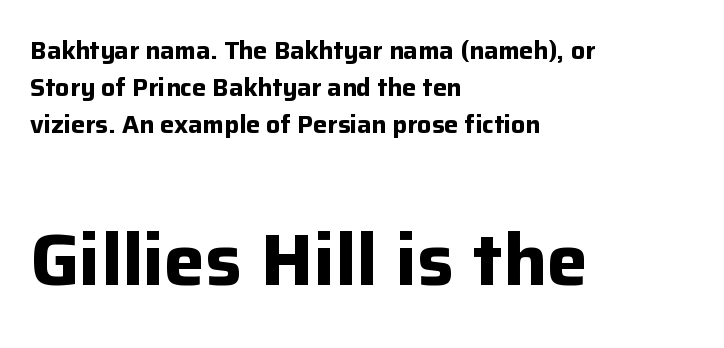
The space directly below the letters is spotless. Notice how the stems are strictly vertical — no italics here. Each line starts at the same left margin while the right side varies. The typesetting leans heavy: a genuine bold.
